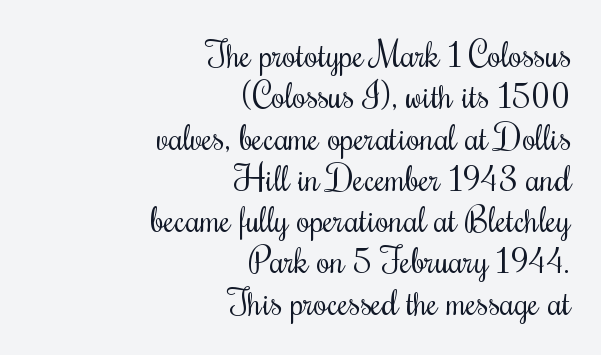
{"bold": "no", "weight": "regular", "width": "condensed", "stroke_contrast": "medium", "x_height": "small", "monospaced": "no", "underline": "no", "align": "right", "line_spacing_ratio": 1.18, "letter_spacing": "normal", "letter_spacing_em": 0.0, "glyph_px": 35}
